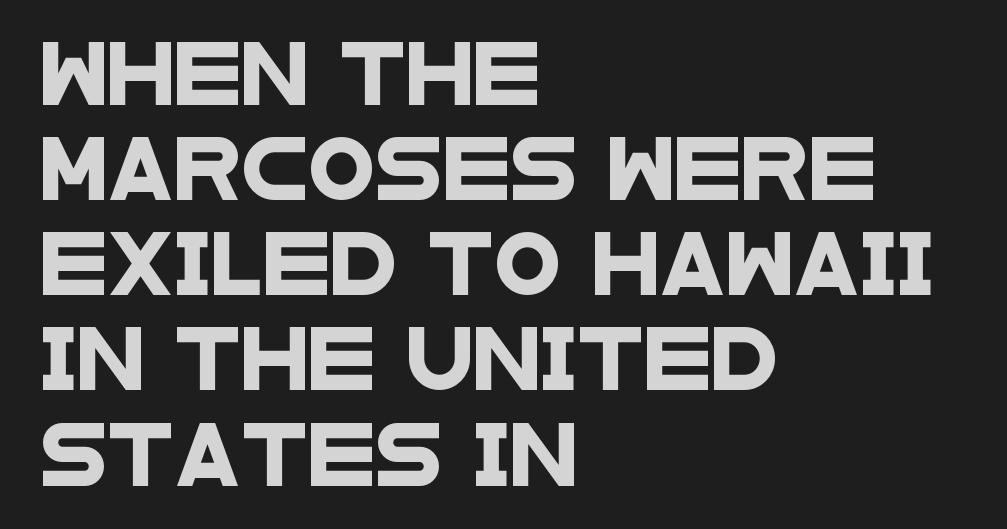
{"serif": "no", "width": "wide", "stroke_contrast": "low", "x_height": "large", "monospaced": "no", "underline": "no", "align": "left", "line_spacing": "normal", "line_spacing_ratio": 1.56, "letter_spacing": "normal", "letter_spacing_em": 0.0, "glyph_px": 61}
